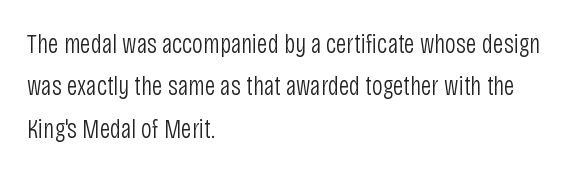
The image shows 27 px text type, upright; set left-aligned, normal line spacing (1.57x), normal letter spacing, not underlined.
